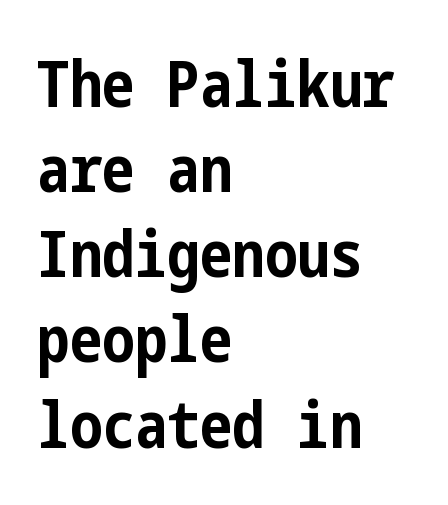
Q: Is the text bold? A: Yes.
Q: Is the text italic (slanted)? A: No, it is upright.
Q: Is the typeface a serif or a sans-serif typeface? A: Sans-serif.
Q: Is the text underlined? A: No.
Q: How is the paragraph aligned? A: Left-aligned.
Q: Is the spacing between letters normal or unusually wide? A: Normal.
Q: Is the spacing between lines tight, normal or loose? A: Normal.
Q: Width (condensed, normal, or wide)? A: Condensed.
Q: Stroke contrast? A: Low.
Q: x-height? A: Medium.
